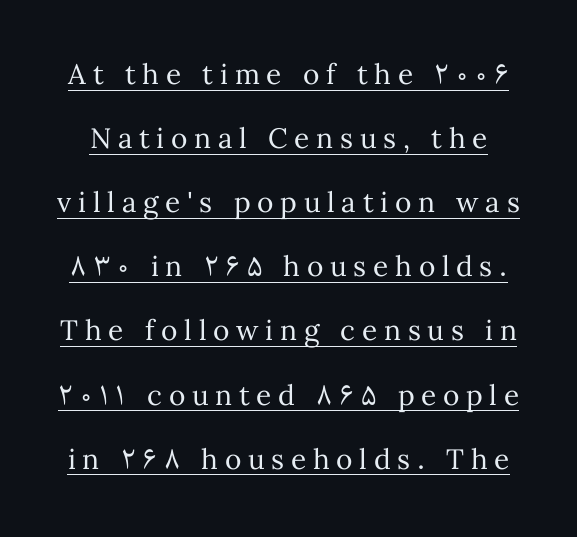
The type is letterspaced generously, with wide tracking. Regarding leading, the lines here are spaced well apart. Each letter keeps its own natural width here, so spacing adapts to shape. Tall strokes in this sample are plumb rather than angled. The typesetter has applied underlining to the passage shown.
